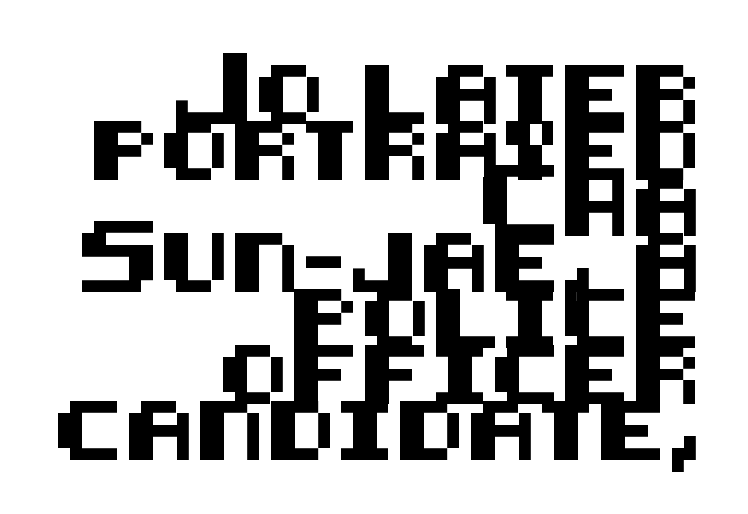
{"serif": "no", "italic": "no", "width": "normal", "stroke_contrast": "medium", "x_height": "large", "underline": "no", "align": "right", "line_spacing": "tight", "line_spacing_ratio": 0.95, "letter_spacing": "normal", "letter_spacing_em": 0.0, "glyph_px": 59}
